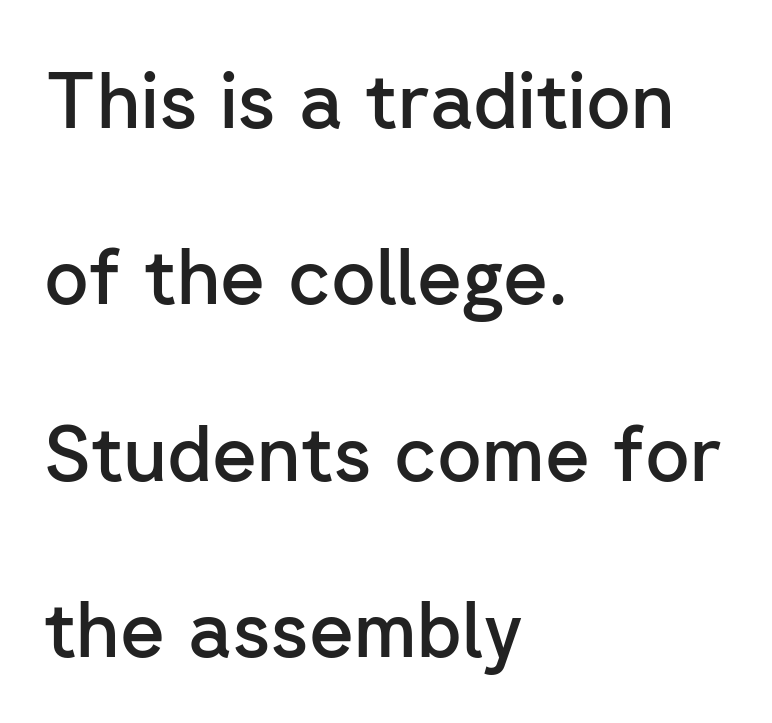
{"serif": "no", "italic": "no", "bold": "semi", "weight": "semibold", "width": "normal", "stroke_contrast": "low", "x_height": "medium", "monospaced": "no", "underline": "no", "align": "left", "line_spacing": "loose", "line_spacing_ratio": 2.29, "letter_spacing": "normal", "letter_spacing_em": 0.0, "glyph_px": 77}
